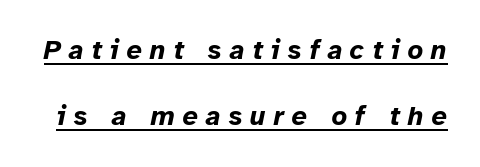
Students, observe: this is what heavily led, spacious text looks like. Strokes here are thick enough to call this a true bold. Letter spacing: wide. Has an underline been added? It has.
